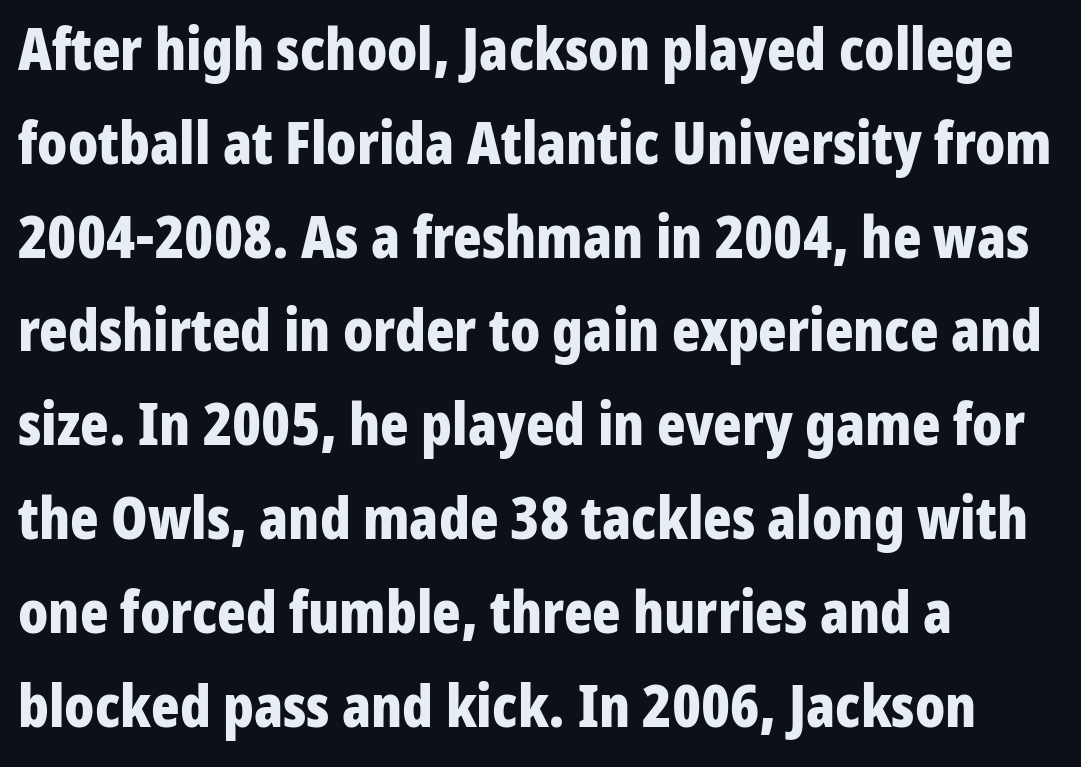
The image shows 59 px bold, condensed sans-serif type, upright; set left-aligned, normal line spacing (1.59x), normal letter spacing, not underlined; low stroke contrast and a medium x-height.
